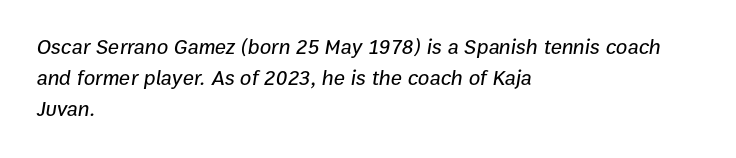
The image shows 21 px text type, italic (leaning right); set left-aligned, normal line spacing (1.47x), normal letter spacing, not underlined.
